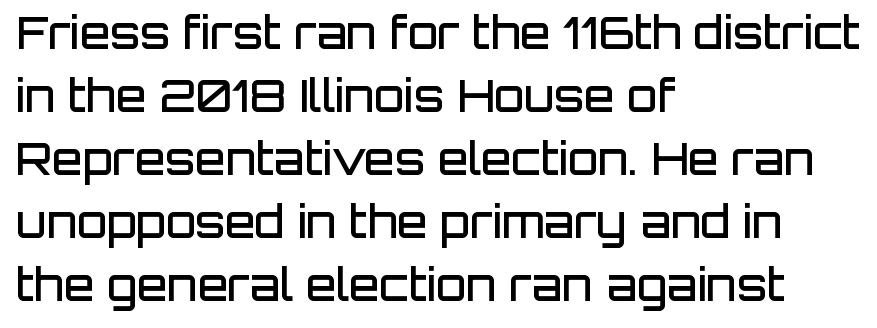
The rendering shows plain stroke endings on the letterforms — a sans-serif design. Default kerning and tracking; the words read as compact shapes. Regular leading. Is this a fixed-width face? No — the glyphs have proportional, varying widths.
